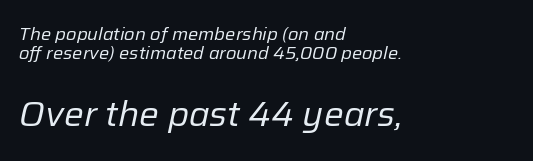
Cramped leading. The emphasis by scale lands on block number two, below. The lettering tilts uniformly, giving the passage an italic look. The paragraph has a hard left edge and a soft right edge. Has an underline been added? It has not. Each letter keeps its own natural width here, so spacing adapts to shape.
